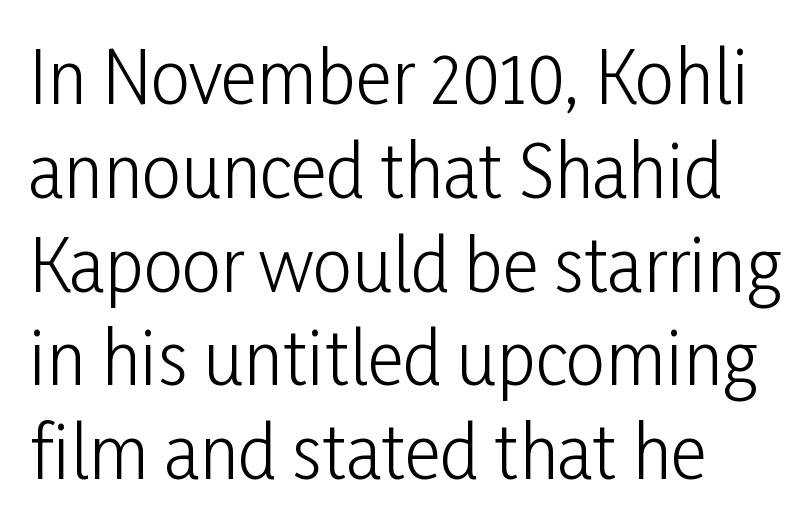
Between one letter and the next there's only the usual sliver of space. Think of a printed novel: that variable character pitch is what you see here. The baseline area is clear. Posture: vertical.
